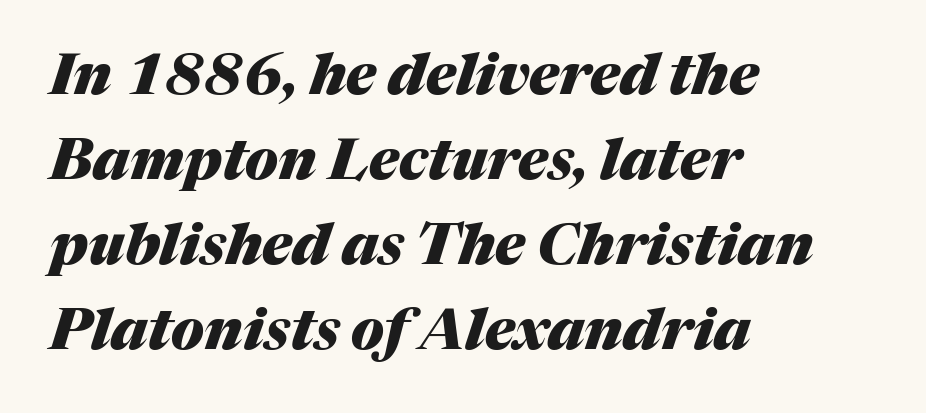
Q: Is the text bold? A: Yes.
Q: Is the text italic (slanted)? A: Yes, it leans right by about 17 degrees.
Q: Is the text underlined? A: No.
Q: How is the paragraph aligned? A: Left-aligned.
Q: Is the spacing between letters normal or unusually wide? A: Normal.
Q: Is the spacing between lines tight, normal or loose? A: Normal.
Q: Width (condensed, normal, or wide)? A: Normal.
Q: Stroke contrast? A: Medium.
Q: x-height? A: Medium.
Q: Monospaced? A: No.
